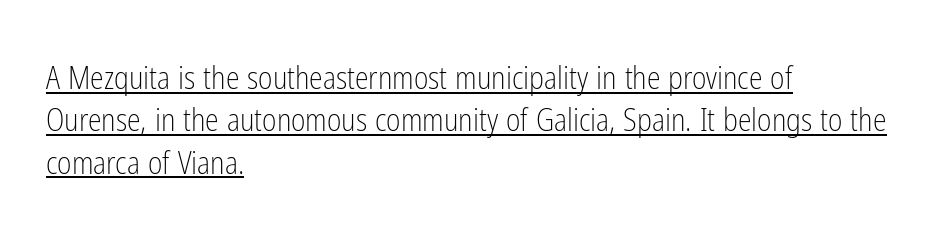
Q: Is the text bold? A: No.
Q: Is the text italic (slanted)? A: No, it is upright.
Q: Is the typeface a serif or a sans-serif typeface? A: Sans-serif.
Q: Is the text underlined? A: Yes.
Q: How is the paragraph aligned? A: Left-aligned.
Q: Is the spacing between letters normal or unusually wide? A: Normal.
Q: Is the spacing between lines tight, normal or loose? A: Normal.
Q: Width (condensed, normal, or wide)? A: Condensed.
Q: Stroke contrast? A: Low.
Q: x-height? A: Medium.
Q: Monospaced? A: No.
